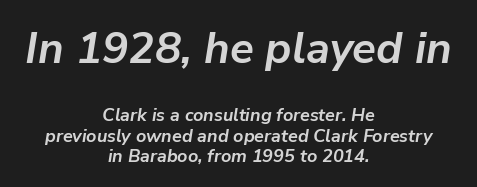
Q: Is the text bold? A: Yes.
Q: Is the text italic (slanted)? A: Yes, it leans right by about 9 degrees.
Q: Is the text underlined? A: No.
Q: How is the paragraph aligned? A: Centered.
Q: Is the spacing between letters normal or unusually wide? A: Normal.
Q: Is the spacing between lines tight, normal or loose? A: Tight.
Q: Which block of text is set in a larger size, the first (top) or the second (bottom)? A: The first (top) one.
Q: Width (condensed, normal, or wide)? A: Normal.
Q: Stroke contrast? A: Low.
Q: x-height? A: Medium.
Q: Monospaced? A: No.
